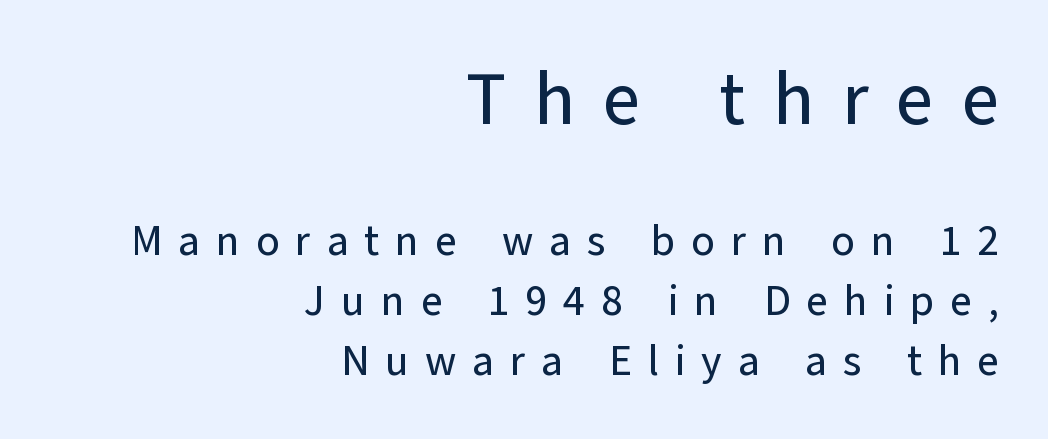
The image shows 73 px sans-serif type, upright; set right-aligned, normal line spacing (1.43x), unusually wide letter spacing (+0.38 em), not underlined; the first (top) block is 1.74x larger; low stroke contrast and a medium x-height.
